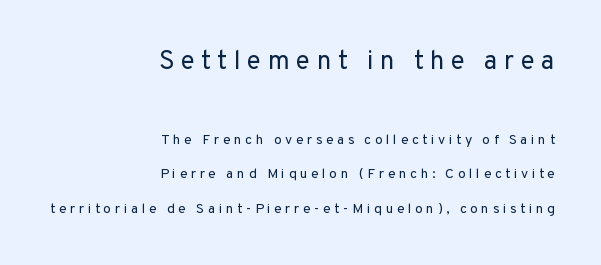
{"italic": "no", "bold": "no", "underline": "no", "align": "right", "line_spacing": "loose", "line_spacing_ratio": 2.46, "letter_spacing": "wide", "letter_spacing_em": 0.25, "larger_block": "first", "size_ratio": 1.86, "glyph_px": 26}
